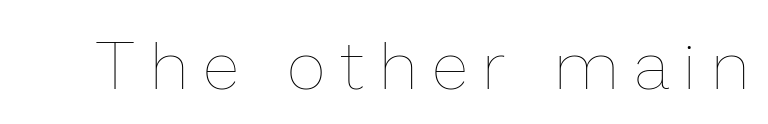
{"italic": "no", "bold": "no", "weight": "thin", "width": "normal", "stroke_contrast": "low", "x_height": "medium", "monospaced": "no", "underline": "no", "letter_spacing": "wide", "letter_spacing_em": 0.25, "glyph_px": 67}
